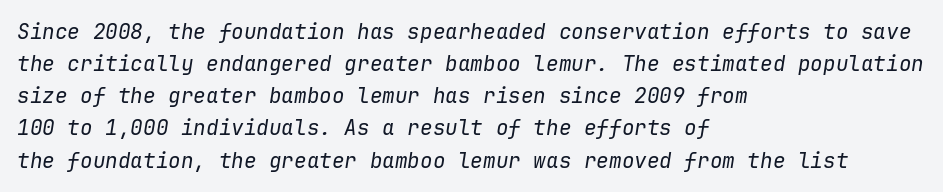
Q: Is the text bold? A: No.
Q: Is the text italic (slanted)? A: Yes, it leans right by about 9 degrees.
Q: Is the text underlined? A: No.
Q: How is the paragraph aligned? A: Left-aligned.
Q: Is the spacing between letters normal or unusually wide? A: Normal.
Q: Is the spacing between lines tight, normal or loose? A: Normal.
